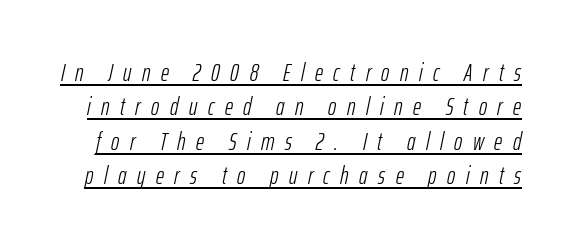
Does the lettering tilt? It does — this is italic. Each word looks stretched out because of the extra space between its letters. Notice how descenders clear the ascenders below comfortably — that's standard leading. A typographer would call this underscored text.
